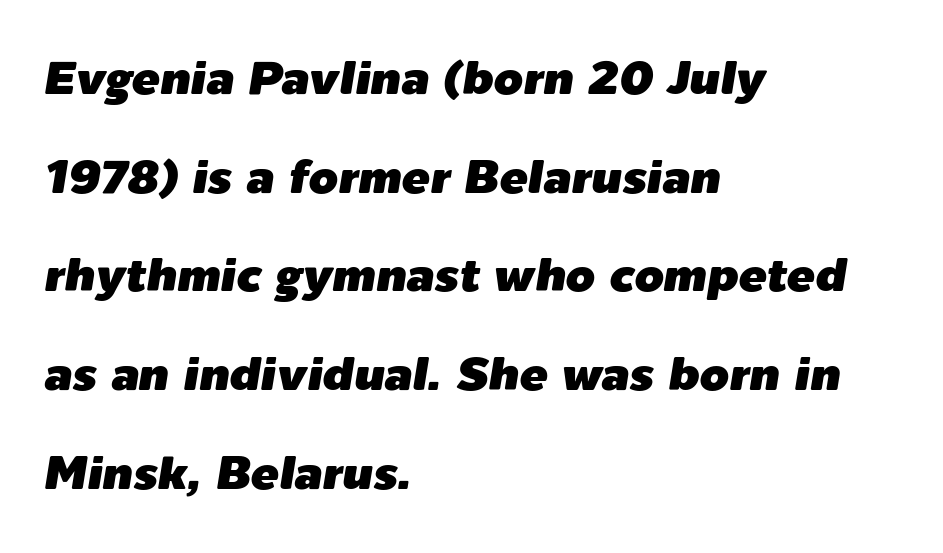
Regarding leading, the lines here are spaced well apart. Each row of text sits above clean, open space. The face used here is rendered with its standard letterfit. This sample is left-justified, so line endings fall wherever the words run out. Note the varied advance widths — an 'i' is clearly narrower than an 'm'. Every character sits at an angle, as italics do.
